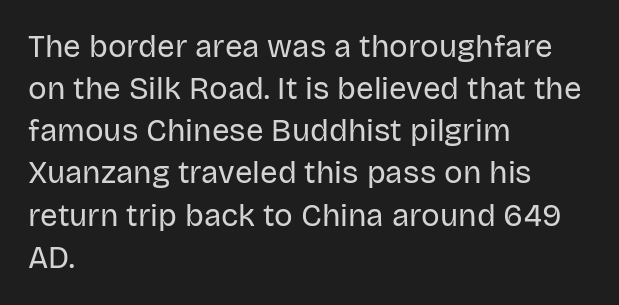
Q: Is the text bold? A: No.
Q: Is the text italic (slanted)? A: No, it is upright.
Q: Is the typeface a serif or a sans-serif typeface? A: Sans-serif.
Q: Is the text underlined? A: No.
Q: How is the paragraph aligned? A: Left-aligned.
Q: Is the spacing between letters normal or unusually wide? A: Normal.
Q: Is the spacing between lines tight, normal or loose? A: Normal.
Q: Width (condensed, normal, or wide)? A: Normal.
Q: Stroke contrast? A: Low.
Q: x-height? A: Large.
Q: Monospaced? A: No.
